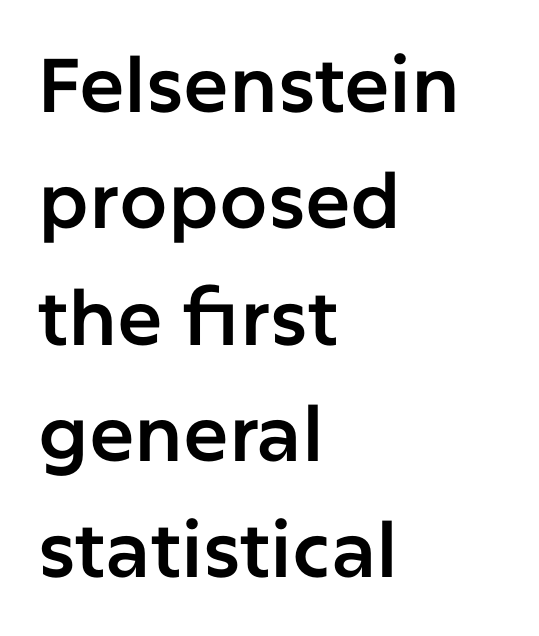
{"serif": "no", "italic": "no", "width": "normal", "stroke_contrast": "low", "x_height": "medium", "monospaced": "no", "underline": "no", "align": "left", "line_spacing": "normal", "line_spacing_ratio": 1.53, "letter_spacing": "normal", "letter_spacing_em": 0.0, "glyph_px": 76}
